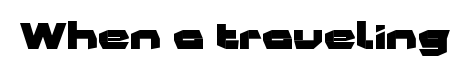
Q: Is the text bold? A: Yes.
Q: Is the text italic (slanted)? A: No, it is upright.
Q: Is the typeface a serif or a sans-serif typeface? A: Sans-serif.
Q: Is the text underlined? A: No.
Q: Is the spacing between letters normal or unusually wide? A: Normal.
Q: Width (condensed, normal, or wide)? A: Wide.
Q: Stroke contrast? A: Low.
Q: x-height? A: Medium.
Q: Monospaced? A: No.
